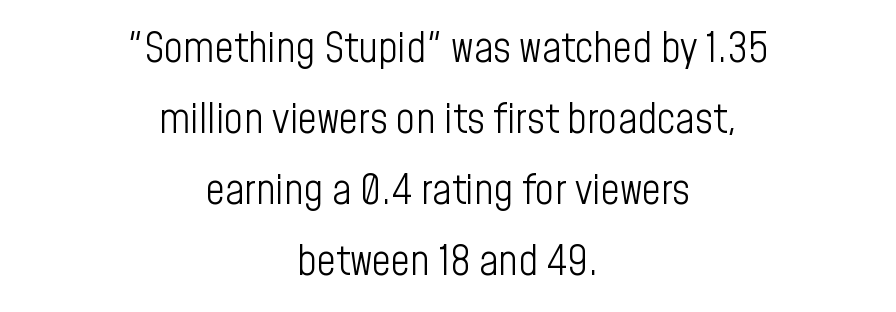
The image shows 42 px light, condensed sans-serif type, upright; set centered, normal line spacing (1.69x), normal letter spacing, not underlined; low stroke contrast and a medium x-height.
